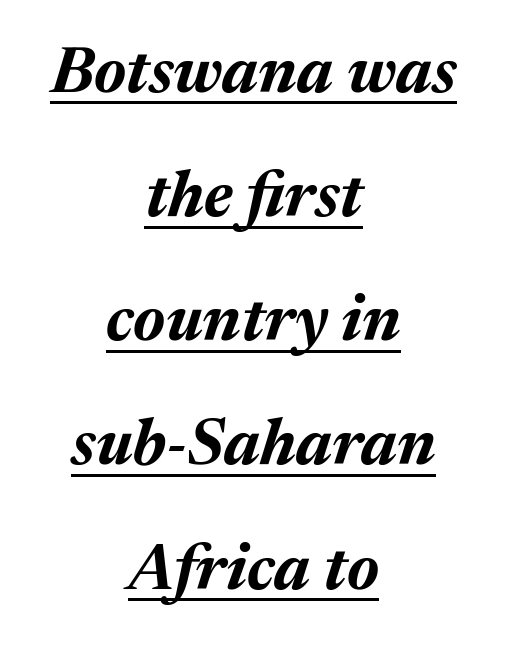
Q: Is the text bold? A: Yes.
Q: Is the text italic (slanted)? A: Yes, it leans right by about 17 degrees.
Q: Is the text underlined? A: Yes.
Q: How is the paragraph aligned? A: Centered.
Q: Is the spacing between letters normal or unusually wide? A: Normal.
Q: Is the spacing between lines tight, normal or loose? A: Loose.
Q: Width (condensed, normal, or wide)? A: Normal.
Q: Stroke contrast? A: Medium.
Q: x-height? A: Medium.
Q: Monospaced? A: No.
